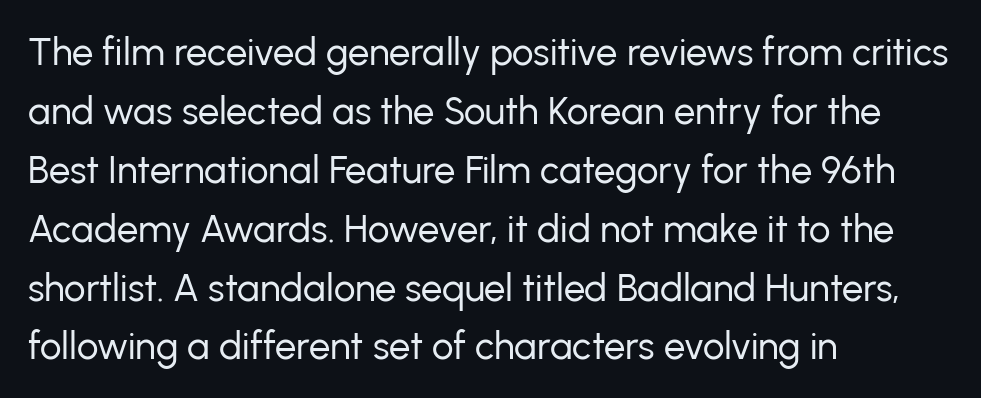
The weight would be labelled regular, book, light, or lighter still. These lines sit exactly where default settings would place them. Characters remain perfectly vertical along every line. The type is set solid horizontally, with unmodified tracking. The typesetter chose a ragged-right arrangement here. Is this a sans? Yes — the strokes have no serifs.
